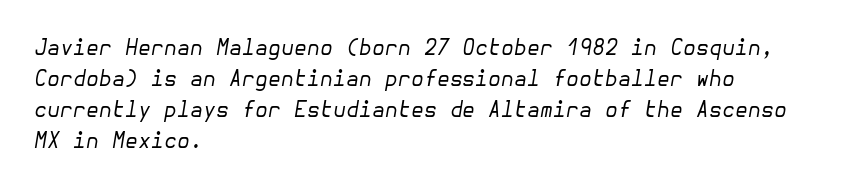
{"italic": "yes", "lean": "right", "slant_degrees": 10, "bold": "no", "underline": "no", "align": "left", "line_spacing": "normal", "line_spacing_ratio": 1.47, "letter_spacing": "normal", "letter_spacing_em": 0.0, "glyph_px": 21}
